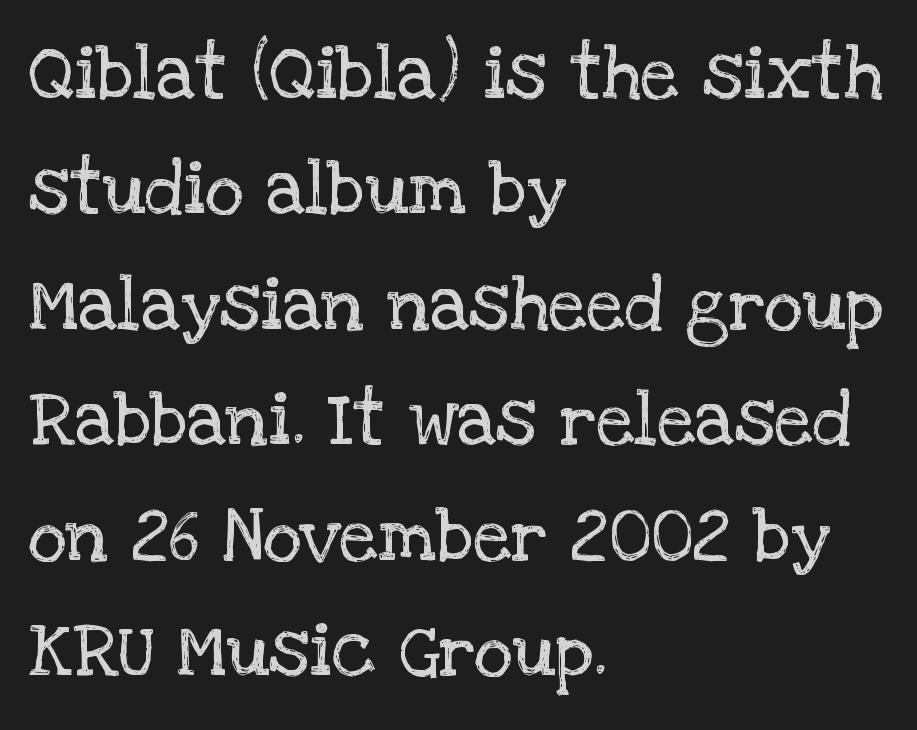
{"serif": "yes", "italic": "no", "bold": "no", "weight": "regular", "width": "normal", "stroke_contrast": "low", "x_height": "large", "monospaced": "no", "underline": "no", "align": "left", "line_spacing": "normal", "line_spacing_ratio": 1.54, "letter_spacing": "normal", "letter_spacing_em": 0.0, "glyph_px": 75}
